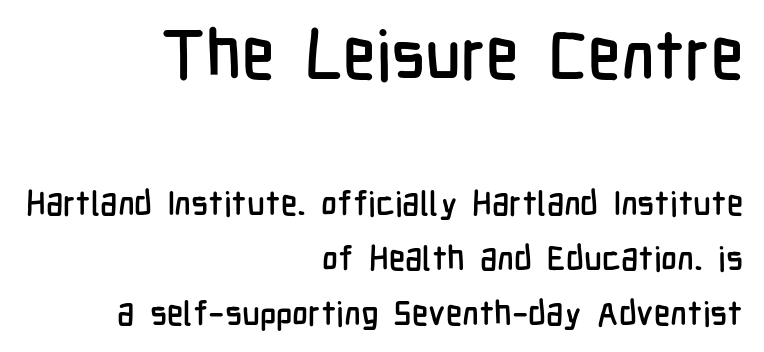
The face used here appears at its bigger size in the upper chunk. The strip under each line holds only bare page. Every character sits straight up, as roman type does. Compared with a flush-left layout, this one pins lines to the opposite, right side. A typesetter would call this zero additional tracking.
